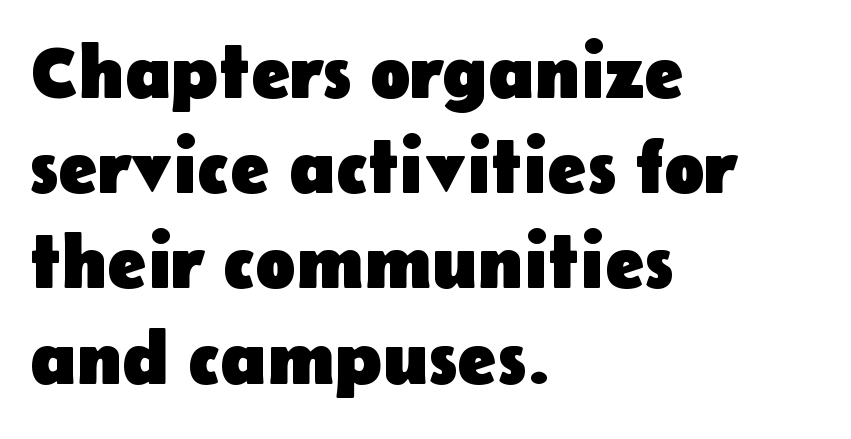
{"serif": "no", "italic": "no", "bold": "yes", "weight": "heavy", "width": "normal", "stroke_contrast": "low", "x_height": "medium", "monospaced": "no", "underline": "no", "align": "left", "line_spacing": "normal", "line_spacing_ratio": 1.27, "letter_spacing": "normal", "letter_spacing_em": 0.0, "glyph_px": 75}
